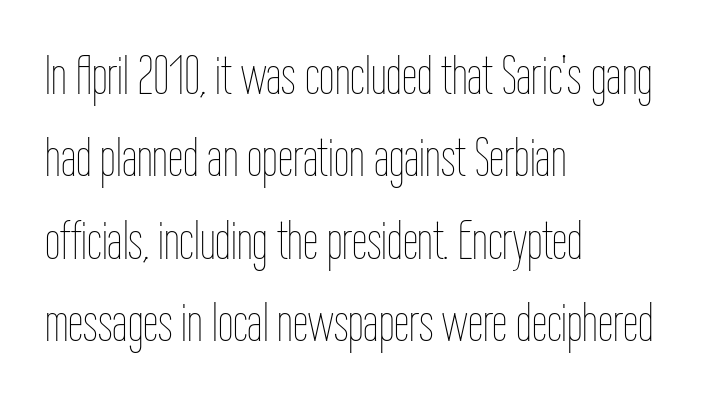
The image shows 55 px thin, condensed type, upright; set left-aligned, normal line spacing (1.5x), normal letter spacing, not underlined; low stroke contrast and a medium x-height.
